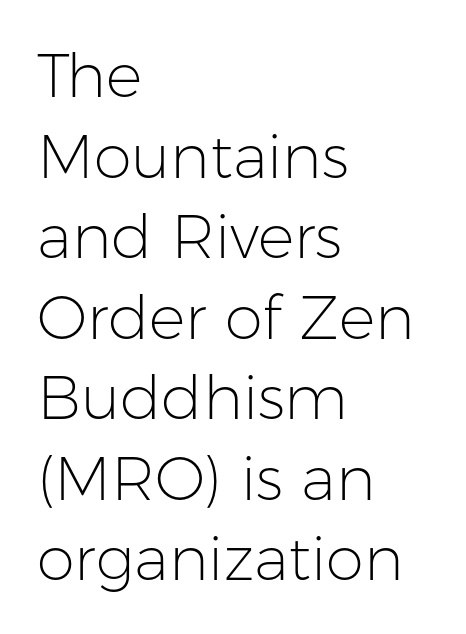
The image shows 61 px light sans-serif type, upright; set left-aligned, normal line spacing (1.32x), normal letter spacing, not underlined; low stroke contrast and a medium x-height.
